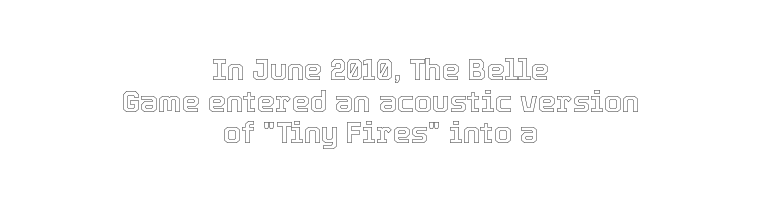
The image shows 29 px text type, upright; set centered, tight line spacing (1.09x), normal letter spacing, not underlined; a medium x-height.
